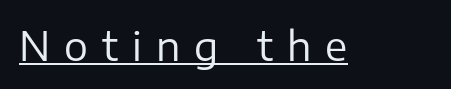
The image shows 40 px regular-weight sans-serif type, upright; set unusually wide letter spacing (+0.35 em), underlined; low stroke contrast and a medium x-height.
